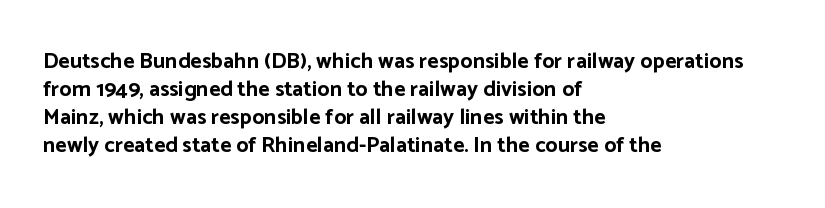
{"italic": "no", "bold": "yes", "underline": "no", "align": "left", "line_spacing": "normal", "line_spacing_ratio": 1.28, "letter_spacing": "normal", "letter_spacing_em": 0.0, "glyph_px": 22}
